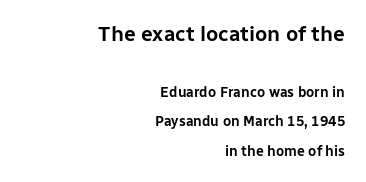
Q: Is the text italic (slanted)? A: No, it is upright.
Q: Is the text underlined? A: No.
Q: How is the paragraph aligned? A: Right-aligned.
Q: Is the spacing between letters normal or unusually wide? A: Normal.
Q: Is the spacing between lines tight, normal or loose? A: Loose.
Q: Which block of text is set in a larger size, the first (top) or the second (bottom)? A: The first (top) one.
